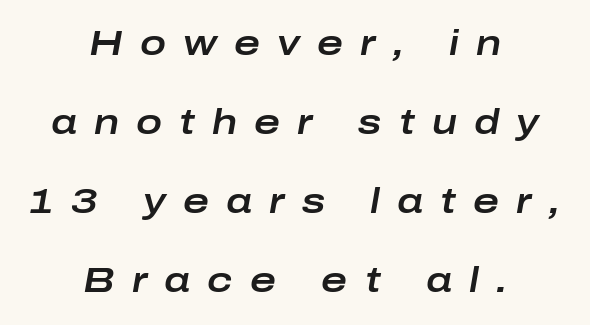
The rag falls on both sides of this text block equally. You can tell it's italic because the verticals aren't actually vertical. Looks like regular typesetting: each glyph gets only the width it needs. The baseline area is clear. Reading down the column, the eye jumps a long way to each next line. The tracking reads as deliberately expanded to a designer's eye.
